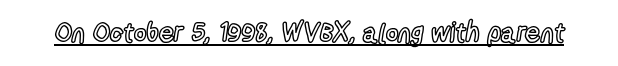
The image shows 27 px text type; set normal letter spacing, underlined.
